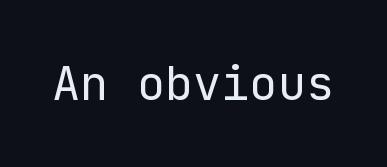
Q: Is the text bold? A: No.
Q: Is the text italic (slanted)? A: No, it is upright.
Q: Is the typeface a serif or a sans-serif typeface? A: Sans-serif.
Q: Is the text underlined? A: No.
Q: Is the spacing between letters normal or unusually wide? A: Normal.
Q: Width (condensed, normal, or wide)? A: Normal.
Q: Stroke contrast? A: Low.
Q: x-height? A: Medium.
